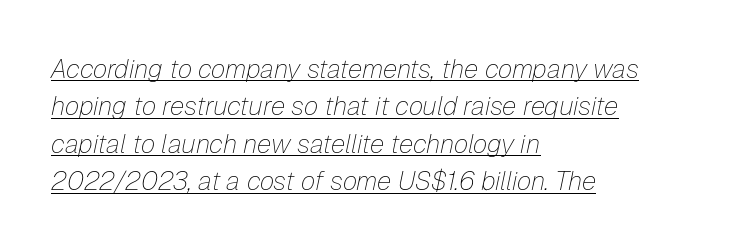
{"italic": "yes", "lean": "right", "slant_degrees": 12, "bold": "no", "underline": "yes", "align": "left", "line_spacing": "normal", "line_spacing_ratio": 1.44, "letter_spacing": "normal", "letter_spacing_em": 0.0, "glyph_px": 26}
